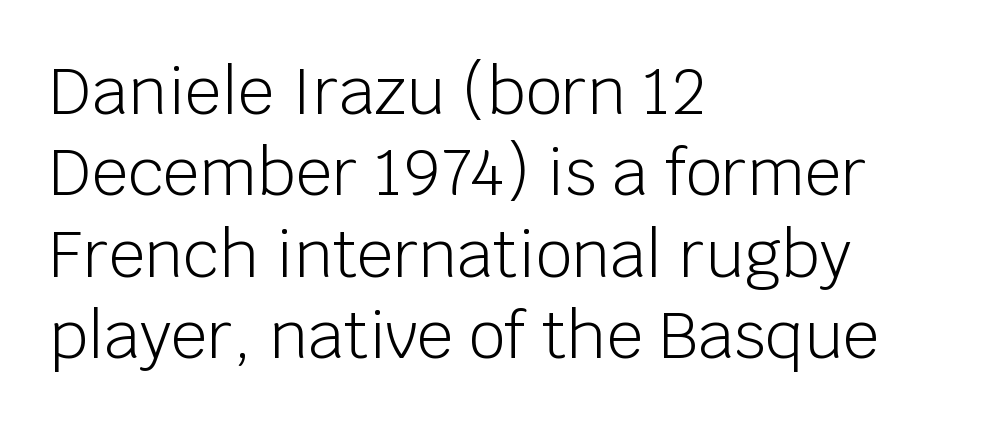
Letter spacing: default. Is this a fixed-width face? No — the glyphs have proportional, varying widths. Is the block centered? No — it sits flush against the left margin. Interline gaps are of average width in this sample.
